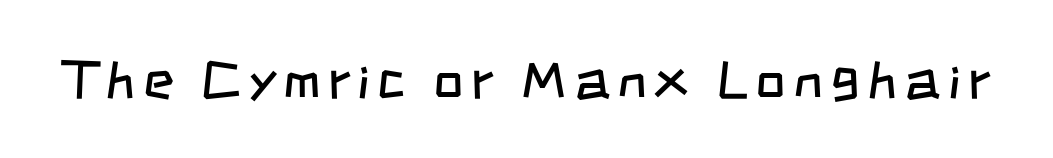
Q: Is the text bold? A: No.
Q: Is the typeface a serif or a sans-serif typeface? A: Sans-serif.
Q: Is the text underlined? A: No.
Q: Width (condensed, normal, or wide)? A: Condensed.
Q: Stroke contrast? A: Low.
Q: x-height? A: Large.
Q: Monospaced? A: No.
